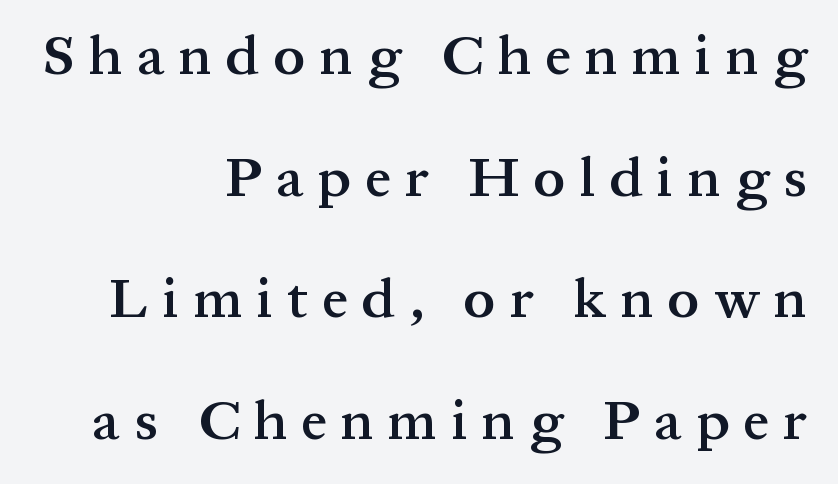
Plain, unruled lines of type. Posture: vertical. The ragged edge is on the left, which tells us the setting is flush right. The gaps between neighbouring characters are conspicuously large. Successive baselines arrive slowly, with a big drop between each. What weight is shown? A semibold, between regular and bold.
